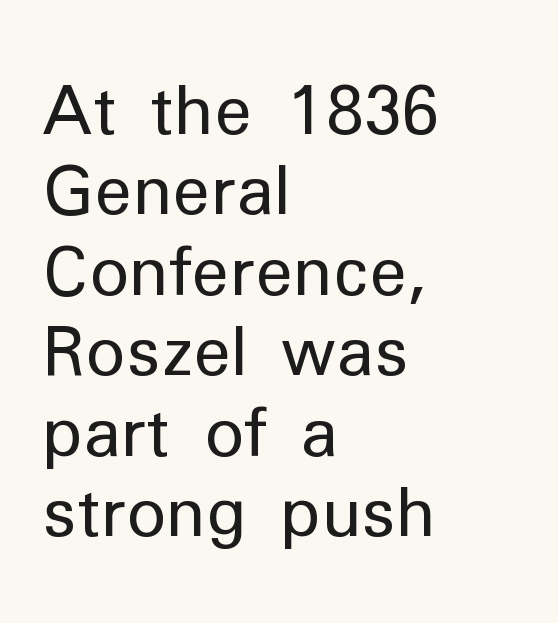
{"serif": "no", "italic": "no", "bold": "no", "weight": "regular", "width": "normal", "stroke_contrast": "low", "x_height": "medium", "monospaced": "no", "underline": "no", "align": "left", "line_spacing_ratio": 1.2, "letter_spacing": "normal", "letter_spacing_em": 0.0, "glyph_px": 67}
